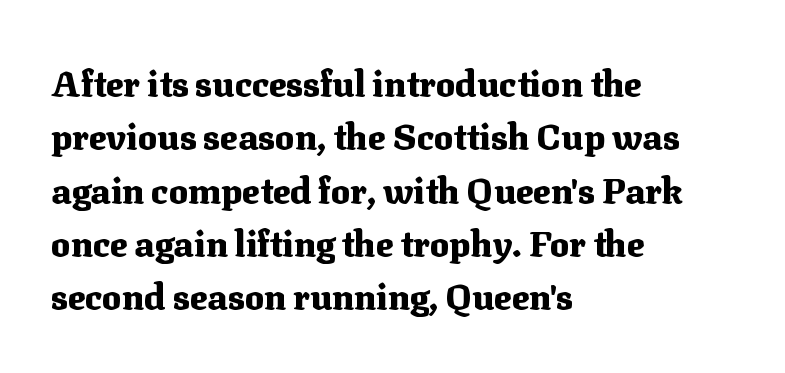
{"serif": "yes", "italic": "no", "bold": "yes", "weight": "heavy", "width": "normal", "stroke_contrast": "medium", "x_height": "medium", "monospaced": "no", "underline": "no", "align": "left", "line_spacing": "normal", "line_spacing_ratio": 1.48, "letter_spacing": "normal", "letter_spacing_em": 0.0, "glyph_px": 36}
